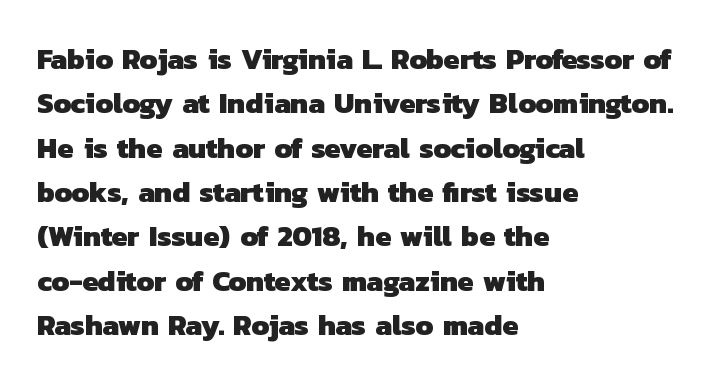
Q: Is the text bold? A: Yes.
Q: Is the typeface a serif or a sans-serif typeface? A: Sans-serif.
Q: Is the text underlined? A: No.
Q: How is the paragraph aligned? A: Left-aligned.
Q: Is the spacing between letters normal or unusually wide? A: Normal.
Q: Is the spacing between lines tight, normal or loose? A: Normal.
Q: Width (condensed, normal, or wide)? A: Normal.
Q: Stroke contrast? A: Low.
Q: x-height? A: Medium.
Q: Monospaced? A: No.
